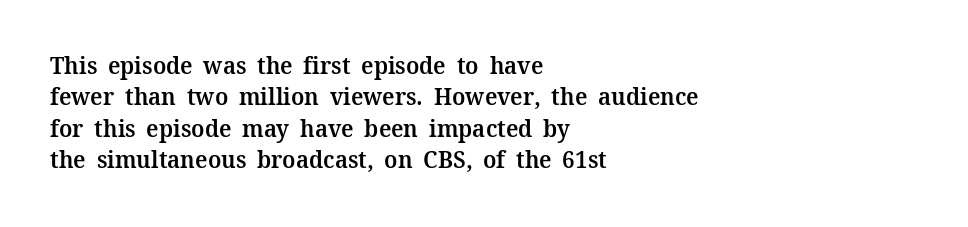
Q: Is the text bold? A: Semi-bold.
Q: Is the text italic (slanted)? A: No, it is upright.
Q: Is the text underlined? A: No.
Q: How is the paragraph aligned? A: Left-aligned.
Q: Is the spacing between letters normal or unusually wide? A: Normal.
Q: Is the spacing between lines tight, normal or loose? A: Normal.
